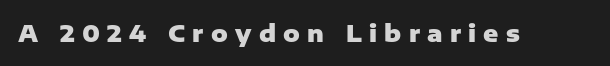
Q: Is the text bold? A: Yes.
Q: Is the text italic (slanted)? A: No, it is upright.
Q: Is the text underlined? A: No.
Q: Is the spacing between letters normal or unusually wide? A: Unusually wide.
